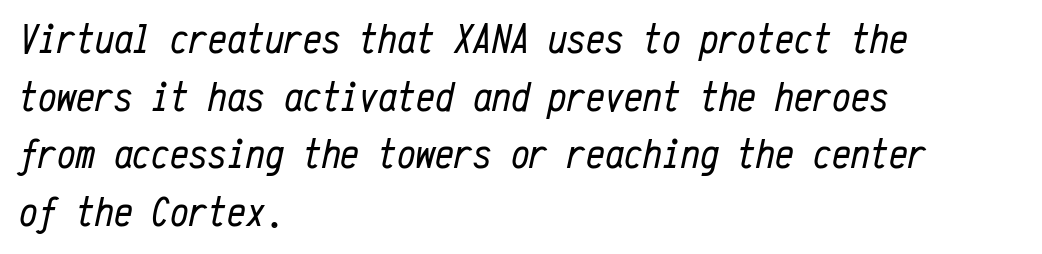
{"italic": "yes", "lean": "right", "slant_degrees": 12, "bold": "no", "weight": "regular", "width": "condensed", "stroke_contrast": "low", "x_height": "medium", "monospaced": "yes", "underline": "no", "align": "left", "line_spacing": "normal", "line_spacing_ratio": 1.37, "letter_spacing": "normal", "letter_spacing_em": 0.0, "glyph_px": 42}
